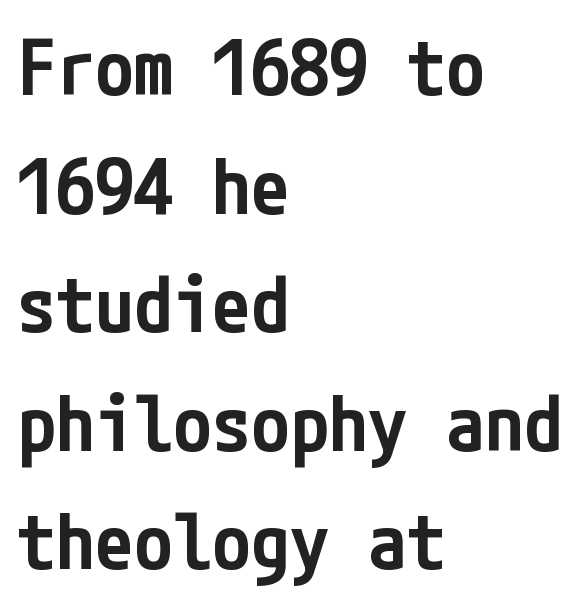
Honestly, the row spacing looks completely unremarkable. Posture: vertical. How heavy is the stroke? Medium-heavy — a semibold, shy of bold. Unmarked baselines from the first word to the last.
